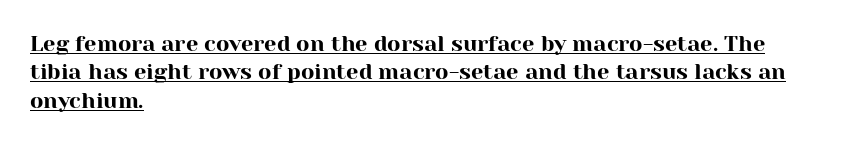
This sample uses plain, unmodified letter spacing. Posture: vertical. Visually the block forms a straight wall on the left and a jagged coastline on the right. The passage shown is underscored from start to finish. A typesetter would call this leading conventional body-copy spacing.
